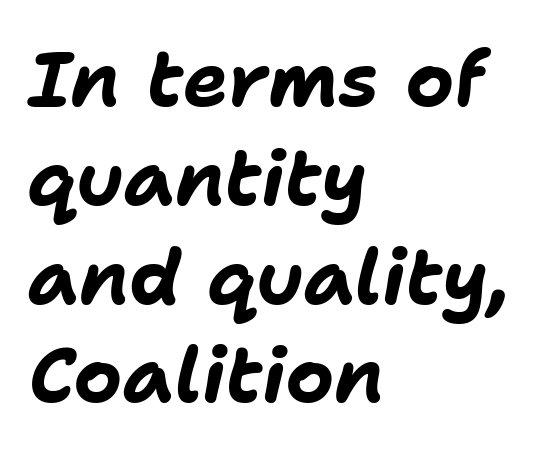
The image shows 76 px bold type, italic (leaning right); set left-aligned, normal line spacing (1.3x), normal letter spacing, not underlined; low stroke contrast and a medium x-height.
